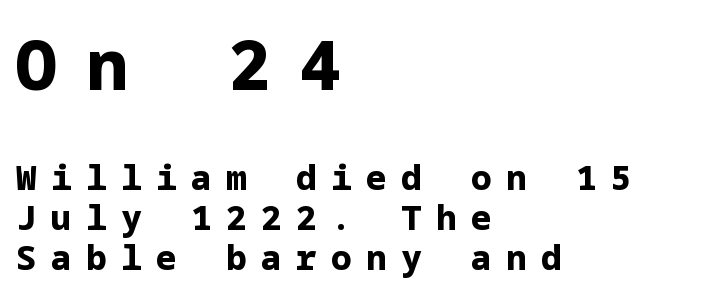
{"serif": "no", "italic": "no", "bold": "yes", "weight": "bold", "width": "normal", "stroke_contrast": "low", "x_height": "medium", "underline": "no", "align": "left", "line_spacing_ratio": 1.18, "letter_spacing": "wide", "letter_spacing_em": 0.43, "larger_block": "first", "size_ratio": 2.03, "glyph_px": 69}
